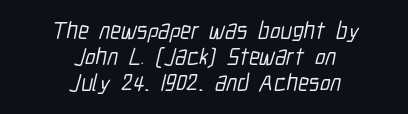
{"underline": "no", "align": "center", "line_spacing": "tight", "line_spacing_ratio": 1.09, "letter_spacing": "normal", "letter_spacing_em": 0.0, "glyph_px": 24}
